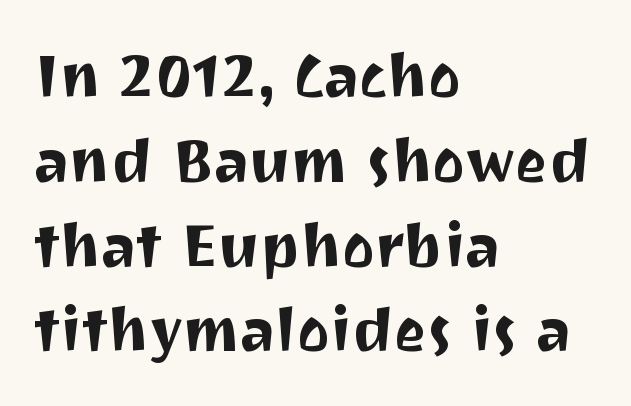
Q: Is the text italic (slanted)? A: No, it is upright.
Q: Is the typeface a serif or a sans-serif typeface? A: Sans-serif.
Q: Is the text underlined? A: No.
Q: How is the paragraph aligned? A: Left-aligned.
Q: Is the spacing between letters normal or unusually wide? A: Normal.
Q: Is the spacing between lines tight, normal or loose? A: Normal.
Q: Width (condensed, normal, or wide)? A: Normal.
Q: Stroke contrast? A: Medium.
Q: x-height? A: Medium.
Q: Monospaced? A: No.
